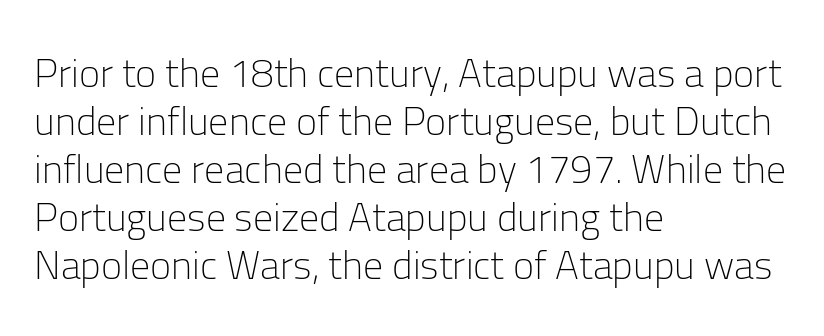
Think of a printed novel: that variable character pitch is what you see here. Between one letter and the next there's only the usual sliver of space. Teacher's note: observe the even left margin — that is flush-left alignment. Honestly, there is no underline to notice here at all. The characters display no serif detailing; their extremities are plain. This sample uses an upright cut, with every glyph sitting square on the baseline.
